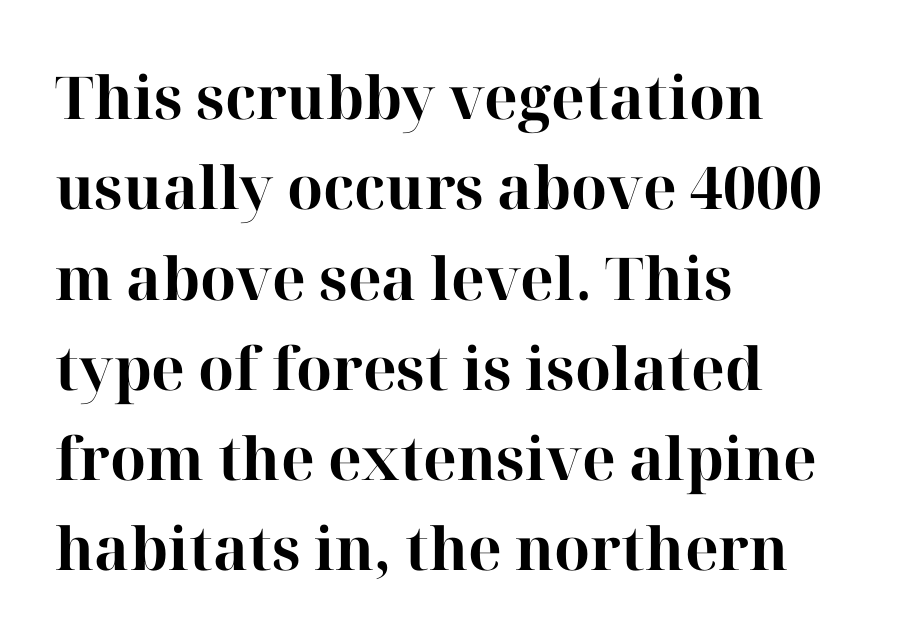
{"serif": "yes", "italic": "no", "bold": "yes", "weight": "bold", "width": "normal", "stroke_contrast": "high", "x_height": "medium", "monospaced": "no", "underline": "no", "align": "left", "line_spacing": "normal", "line_spacing_ratio": 1.53, "letter_spacing": "normal", "letter_spacing_em": 0.0, "glyph_px": 59}
